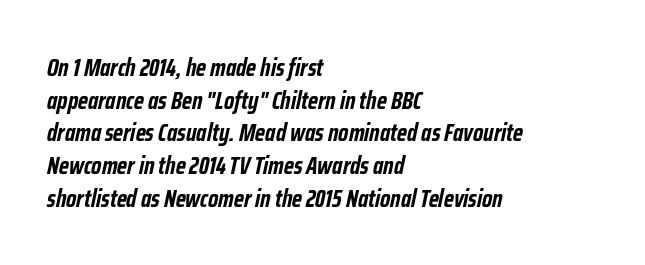
Q: Is the text bold? A: Yes.
Q: Is the text italic (slanted)? A: Yes, it leans right by about 12 degrees.
Q: Is the text underlined? A: No.
Q: How is the paragraph aligned? A: Left-aligned.
Q: Is the spacing between letters normal or unusually wide? A: Normal.
Q: Is the spacing between lines tight, normal or loose? A: Normal.
